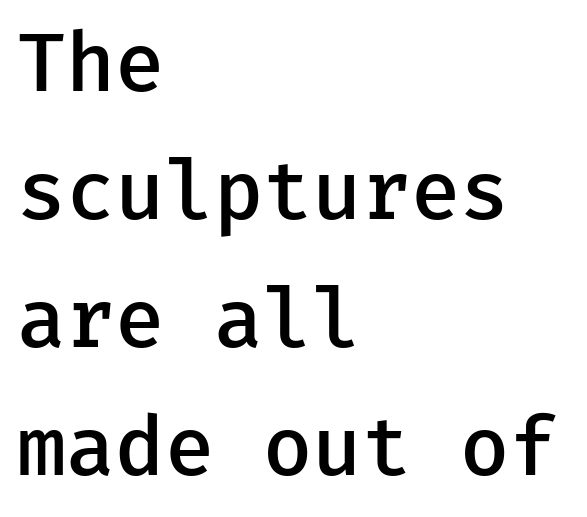
The zone under the glyphs is completely vacant. Line spacing here is normal. Quick note: not italic, upright. Summary of weight: moderately heavy, a semibold.
